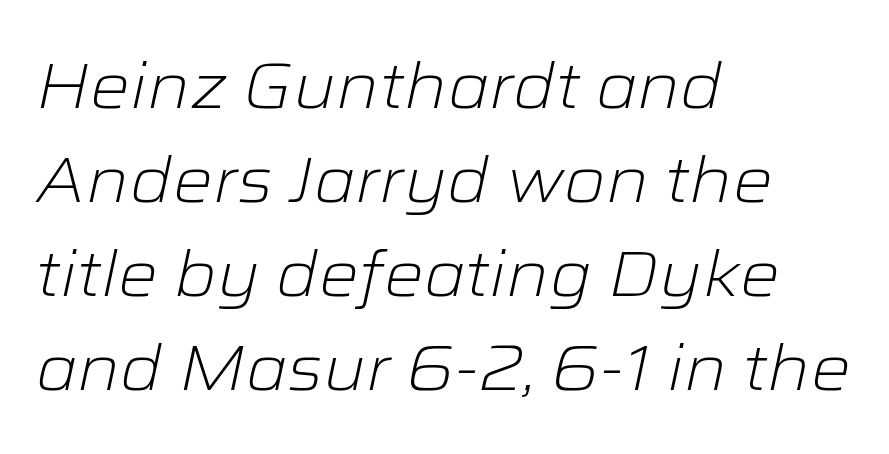
Students, observe: this is what conventionally led text looks like. The lines are quadded left. The whole block is typeset with a tilt. Here the glyphs are tracked normally, forming tight word shapes. No chunkiness to these letters — they're not bold. Nobody drew a line under any word here.
